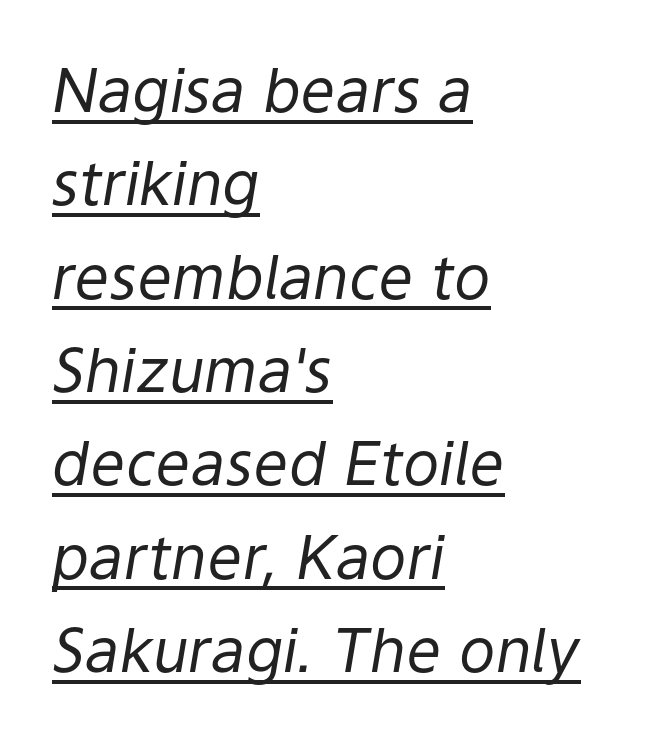
Q: Is the text bold? A: No.
Q: Is the text italic (slanted)? A: Yes, it leans right by about 9 degrees.
Q: Is the text underlined? A: Yes.
Q: How is the paragraph aligned? A: Left-aligned.
Q: Is the spacing between letters normal or unusually wide? A: Normal.
Q: Is the spacing between lines tight, normal or loose? A: Normal.
Q: Width (condensed, normal, or wide)? A: Normal.
Q: Stroke contrast? A: Low.
Q: x-height? A: Medium.
Q: Monospaced? A: No.
